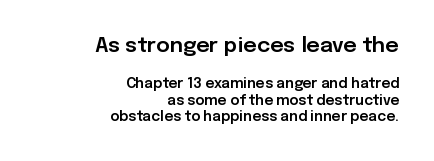
The typography opts for an upright posture over an oblique one. Two sizes are in play, and the larger belongs to the first block. Short note: letters normally spaced. The setting favours the right margin, as signatures and pull-quotes sometimes do. The zone under the glyphs is completely vacant.
